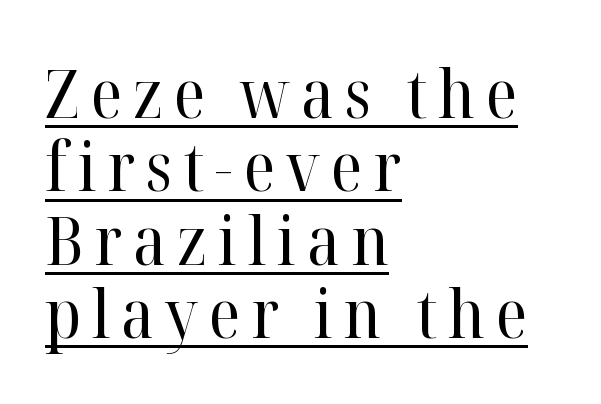
Characters remain perfectly vertical along every line. Regarding serifs, this sample has them. The characters are drawn with everyday or finer stroke widths. Caption: lettering with a line underneath.
